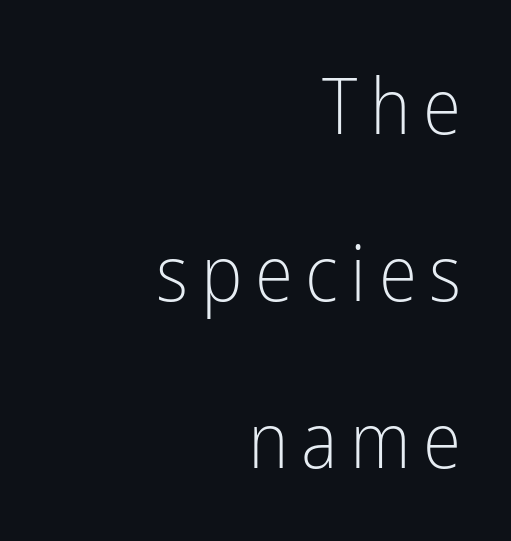
The image shows 78 px light, condensed sans-serif type, upright; set right-aligned, loose line spacing (2.14x), not underlined; low stroke contrast and a medium x-height.
